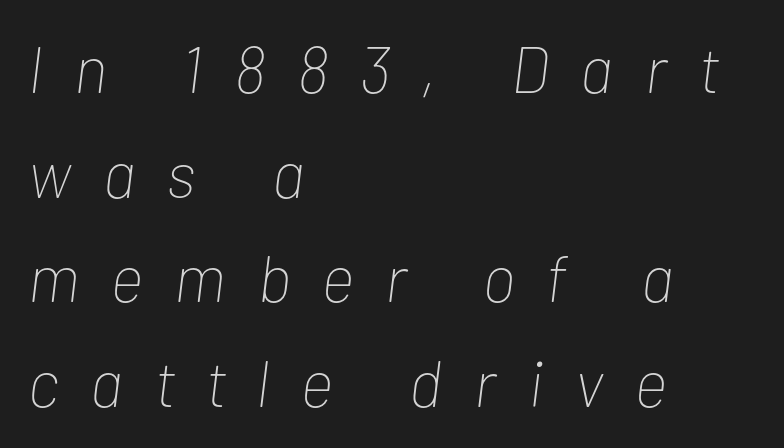
Ink coverage per letter is moderate at most. There's an unmistakable incline to the writing here. Alignment: flush left. Tracking here is generous; glyphs stand well apart from one another. Think of a printed novel: that variable character pitch is what you see here.
